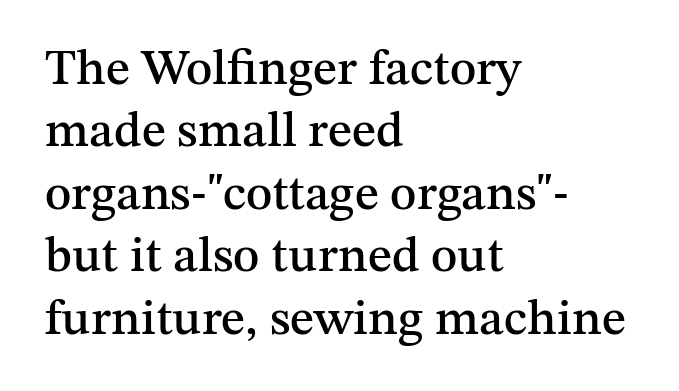
{"serif": "yes", "italic": "no", "width": "normal", "stroke_contrast": "medium", "x_height": "medium", "monospaced": "no", "underline": "no", "align": "left", "line_spacing": "normal", "line_spacing_ratio": 1.25, "letter_spacing": "normal", "letter_spacing_em": 0.0, "glyph_px": 50}
